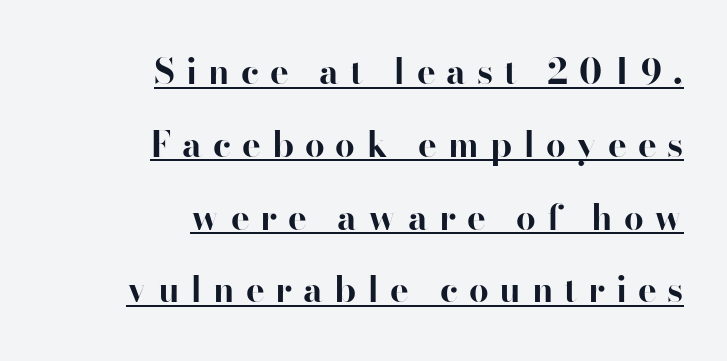
Q: Is the text bold? A: Yes.
Q: Is the text italic (slanted)? A: No, it is upright.
Q: Is the typeface a serif or a sans-serif typeface? A: Sans-serif.
Q: Is the text underlined? A: Yes.
Q: How is the paragraph aligned? A: Right-aligned.
Q: Is the spacing between letters normal or unusually wide? A: Unusually wide.
Q: Is the spacing between lines tight, normal or loose? A: Loose.
Q: Width (condensed, normal, or wide)? A: Normal.
Q: Stroke contrast? A: High.
Q: x-height? A: Small.
Q: Monospaced? A: No.
